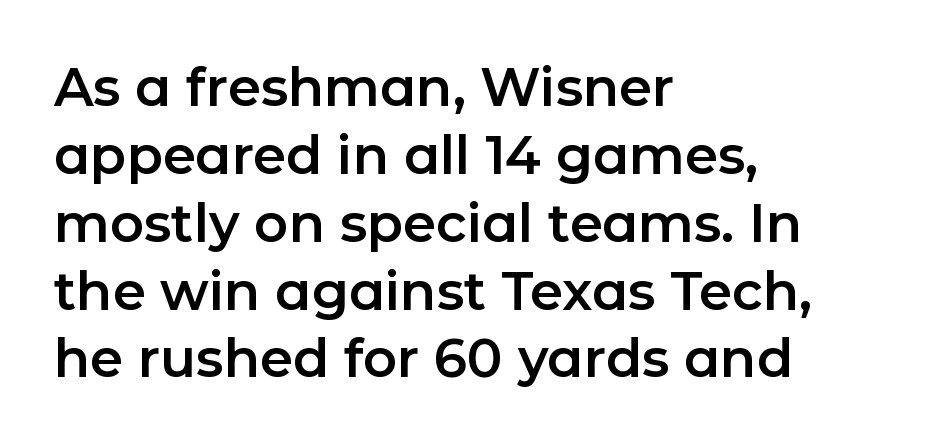
Short note: letters normally spaced. Is this a fixed-width face? No — the glyphs have proportional, varying widths. Every row of glyphs begins at an identical x-position on the left. The strip under each line holds only bare page. The block of text has a typical density, with ordinary space between rows.
